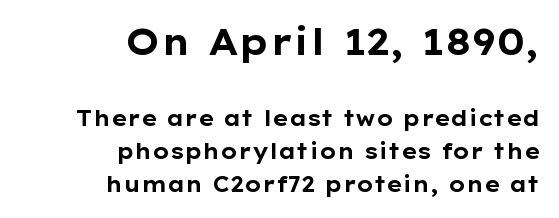
Varying glyph widths throughout — classic text-font behaviour. These lines keep a tight, regular rhythm from letter to letter. Are there feet on the stems? There aren't — it's a sans. A full-strength bold gives these letters their thick strokes.
